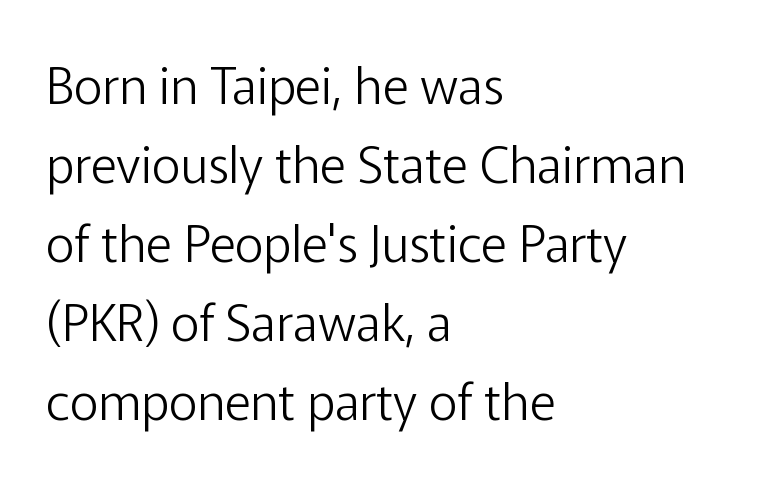
{"serif": "no", "italic": "no", "bold": "no", "weight": "light", "width": "normal", "stroke_contrast": "low", "x_height": "medium", "monospaced": "no", "underline": "no", "align": "left", "line_spacing": "normal", "line_spacing_ratio": 1.58, "letter_spacing": "normal", "letter_spacing_em": 0.0, "glyph_px": 50}
